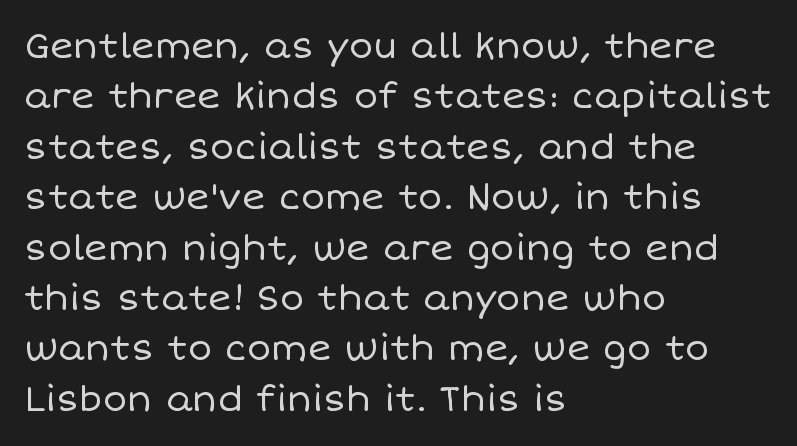
{"italic": "no", "bold": "no", "weight": "regular", "width": "normal", "stroke_contrast": "low", "x_height": "large", "monospaced": "no", "underline": "no", "align": "left", "line_spacing": "normal", "line_spacing_ratio": 1.4, "letter_spacing": "normal", "letter_spacing_em": 0.0, "glyph_px": 36}
